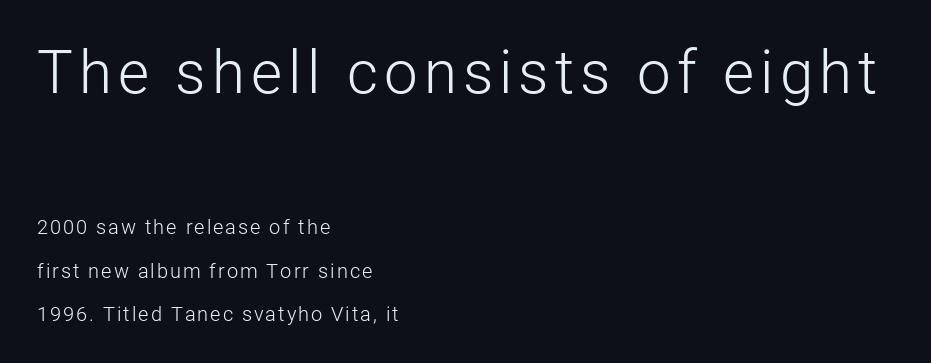
A clean baseline with only descenders dipping below it. If you measured baseline to baseline, you'd find a long distance. Nope, no serifs anywhere on these letters. Upright lettering throughout. Where is the straight margin? On the left. Two sizes are in play, and the larger belongs to the first block.
